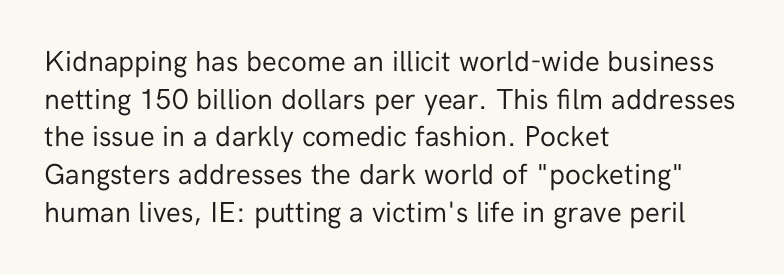
{"serif": "no", "italic": "no", "bold": "no", "weight": "regular", "width": "normal", "stroke_contrast": "low", "x_height": "medium", "monospaced": "no", "underline": "no", "align": "left", "line_spacing": "normal", "line_spacing_ratio": 1.3, "letter_spacing": "normal", "letter_spacing_em": 0.0, "glyph_px": 29}
